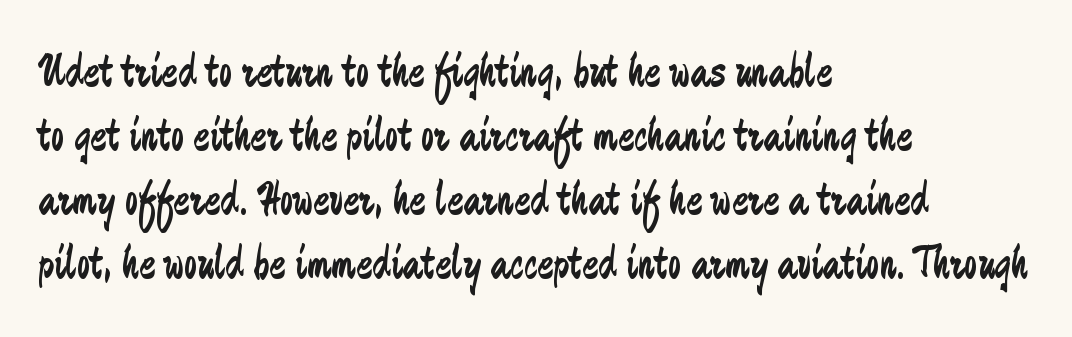
Each letter keeps its own natural width here, so spacing adapts to shape. The face used here is rendered with its standard letterfit. The designer went with a sans here, leaving each stem footless. Where is the straight margin? On the left.
